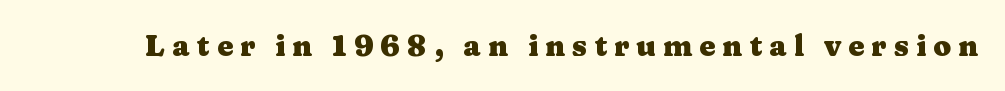
The image shows 29 px heavy, wide serif type, upright; set unusually wide letter spacing (+0.24 em), not underlined; medium stroke contrast and a medium x-height.
